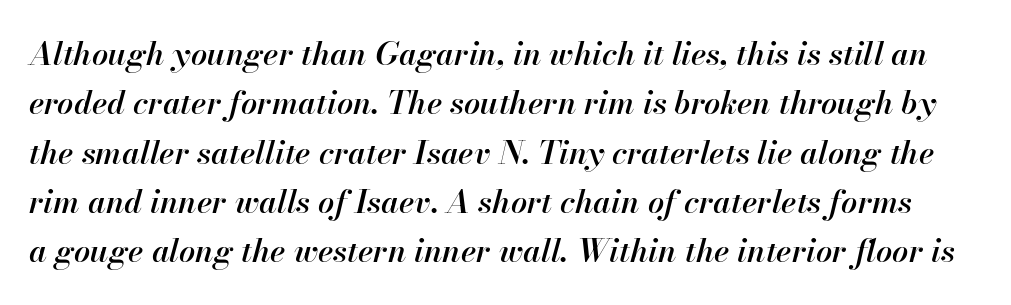
Q: Is the text bold? A: Semi-bold.
Q: Is the text italic (slanted)? A: Yes, it leans right by about 13 degrees.
Q: Is the text underlined? A: No.
Q: Is the spacing between letters normal or unusually wide? A: Normal.
Q: Is the spacing between lines tight, normal or loose? A: Normal.
Q: Width (condensed, normal, or wide)? A: Normal.
Q: Stroke contrast? A: High.
Q: x-height? A: Small.
Q: Monospaced? A: No.
